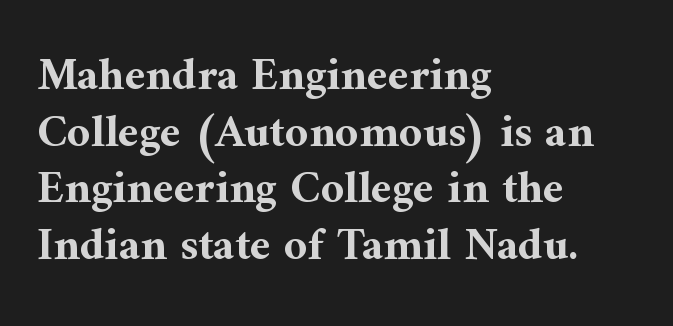
{"serif": "yes", "italic": "no", "bold": "yes", "weight": "bold", "width": "normal", "stroke_contrast": "medium", "x_height": "medium", "monospaced": "no", "underline": "no", "align": "left", "line_spacing_ratio": 1.23, "letter_spacing": "normal", "letter_spacing_em": 0.0, "glyph_px": 46}
